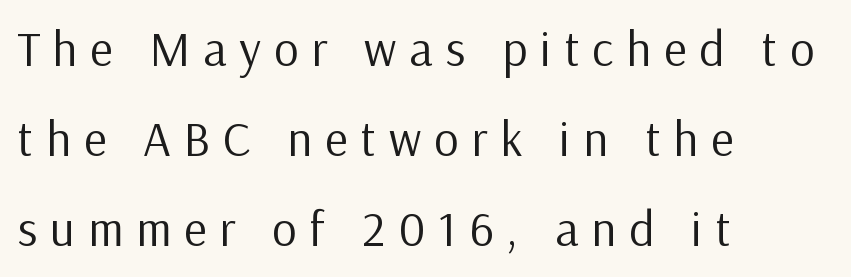
{"serif": "no", "italic": "no", "bold": "no", "weight": "regular", "width": "normal", "stroke_contrast": "low", "x_height": "medium", "monospaced": "no", "underline": "no", "align": "left", "line_spacing_ratio": 1.84, "letter_spacing": "wide", "letter_spacing_em": 0.26, "glyph_px": 49}
